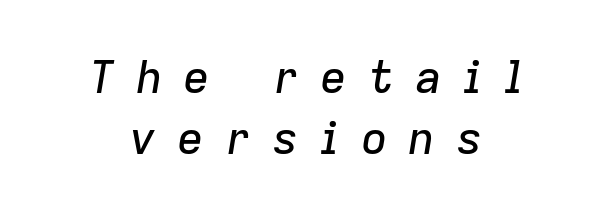
{"italic": "yes", "lean": "right", "slant_degrees": 9, "width": "normal", "stroke_contrast": "low", "x_height": "medium", "monospaced": "no", "underline": "no", "align": "center", "line_spacing": "normal", "line_spacing_ratio": 1.36, "letter_spacing": "wide", "letter_spacing_em": 0.46, "glyph_px": 45}
